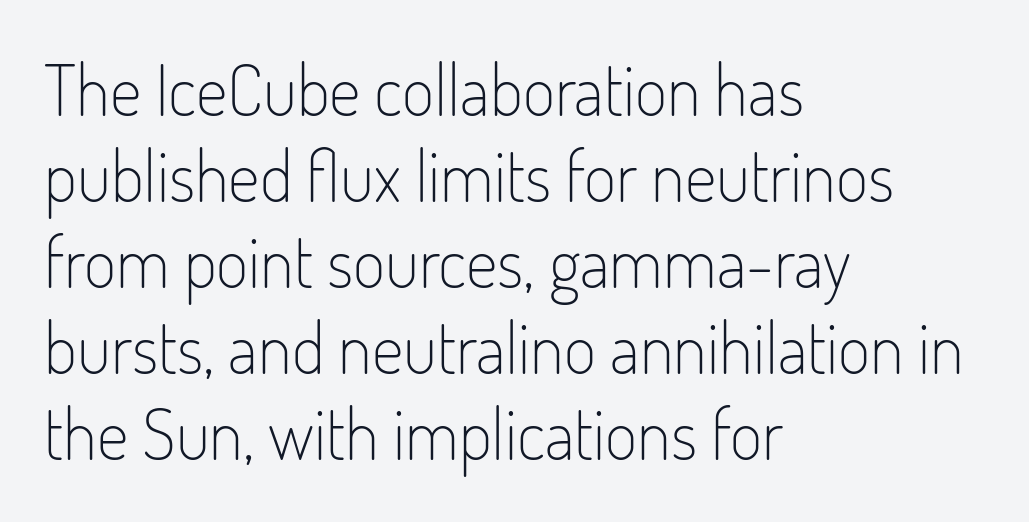
The passage shown is not bold in any degree. Line starts are locked; line ends wander. The space beneath each line is pristine and unruled. Here the designer chose a conventional face with non-uniform glyph widths. Nothing sits at the stroke ends, so this counts as sans-serif.
